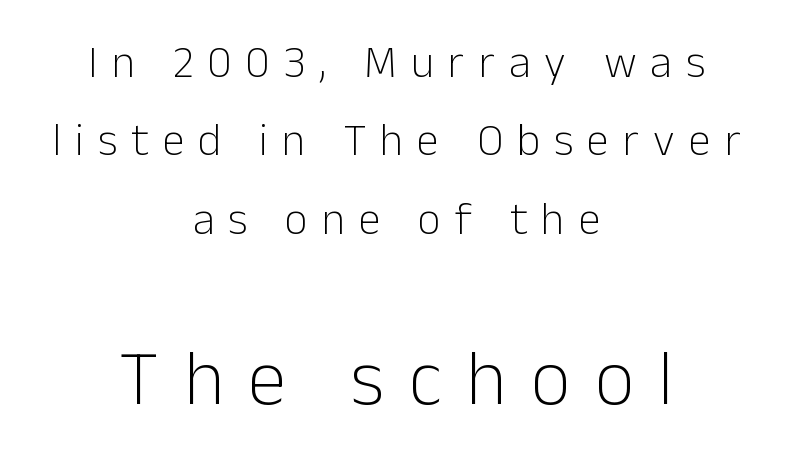
The image shows 78 px light sans-serif type, upright; set centered, line spacing 1.74x, unusually wide letter spacing (+0.31 em), not underlined; the second (bottom) block is 1.73x larger; low stroke contrast and a medium x-height.
